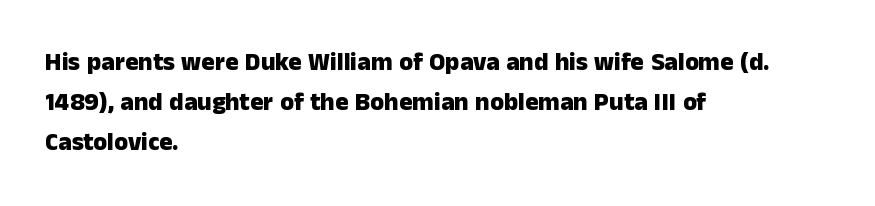
Tracking value appears to be zero — textbook default spacing. The text block is weighted toward the left margin, trailing off unevenly rightward. Posture: straight, roman, zero tilt. Regarding leading, the lines here are spaced in the standard way. Honestly, there is no underline to notice here at all. Thick stems and heavy bowls — unmistakably bold.
